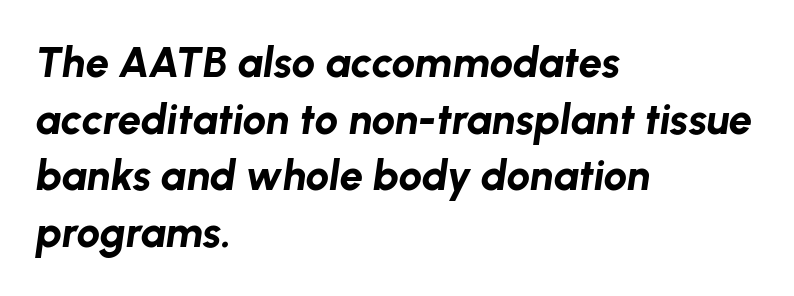
Posture: slanted. The strokes are fattened all the way to bold. Here the glyphs are tracked normally, forming tight word shapes. A typesetter would call this proportional, since set widths differ per character.
